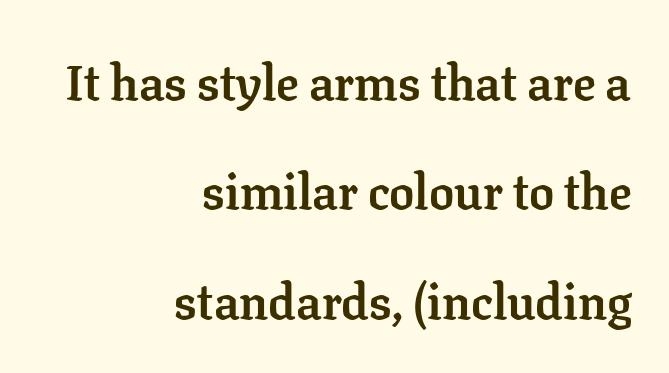
In terms of letterform style, serifs are clearly present. Visually the block forms a straight wall on the right and a jagged coastline on the left. Do the letters lean? They stand straight. The space beneath each line is pristine and unruled. Students, note that the glyphs here touch the page at normal intervals.
